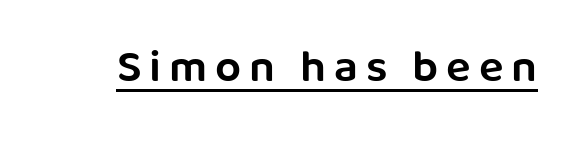
{"serif": "no", "italic": "no", "bold": "semi", "weight": "semibold", "width": "normal", "stroke_contrast": "low", "x_height": "large", "monospaced": "no", "underline": "yes", "glyph_px": 46}
